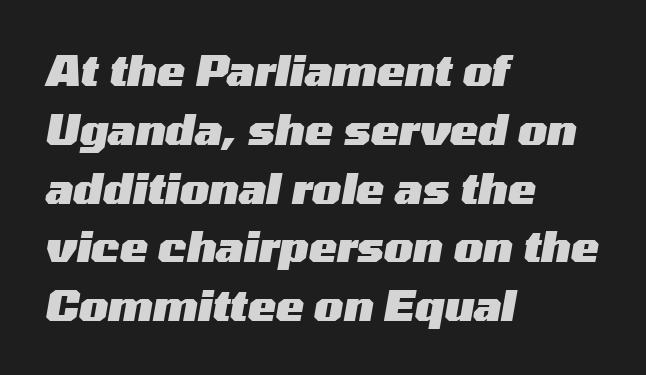
Q: Is the text bold? A: Yes.
Q: Is the text italic (slanted)? A: Yes, it leans right by about 10 degrees.
Q: Is the text underlined? A: No.
Q: How is the paragraph aligned? A: Left-aligned.
Q: Is the spacing between letters normal or unusually wide? A: Normal.
Q: Is the spacing between lines tight, normal or loose? A: Normal.
Q: Width (condensed, normal, or wide)? A: Wide.
Q: Stroke contrast? A: Medium.
Q: x-height? A: Medium.
Q: Monospaced? A: No.
